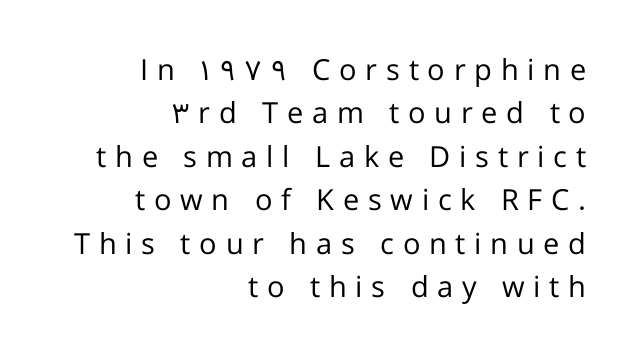
{"serif": "no", "italic": "no", "bold": "no", "weight": "regular", "width": "normal", "stroke_contrast": "low", "x_height": "medium", "monospaced": "no", "underline": "no", "align": "right", "line_spacing": "normal", "line_spacing_ratio": 1.5, "letter_spacing": "wide", "letter_spacing_em": 0.3, "glyph_px": 29}
